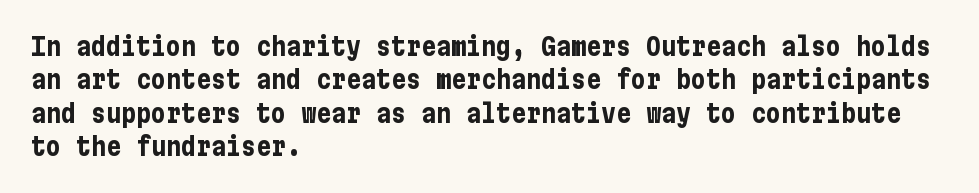
Q: Is the text bold? A: Yes.
Q: Is the text italic (slanted)? A: No, it is upright.
Q: Is the text underlined? A: No.
Q: How is the paragraph aligned? A: Left-aligned.
Q: Is the spacing between letters normal or unusually wide? A: Normal.
Q: Is the spacing between lines tight, normal or loose? A: Normal.
